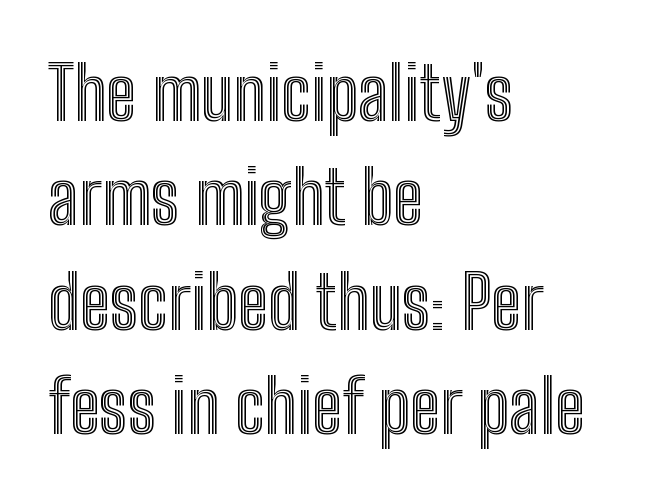
The image shows 74 px condensed type, upright; set left-aligned, normal line spacing (1.41x), normal letter spacing, not underlined; a medium x-height.
